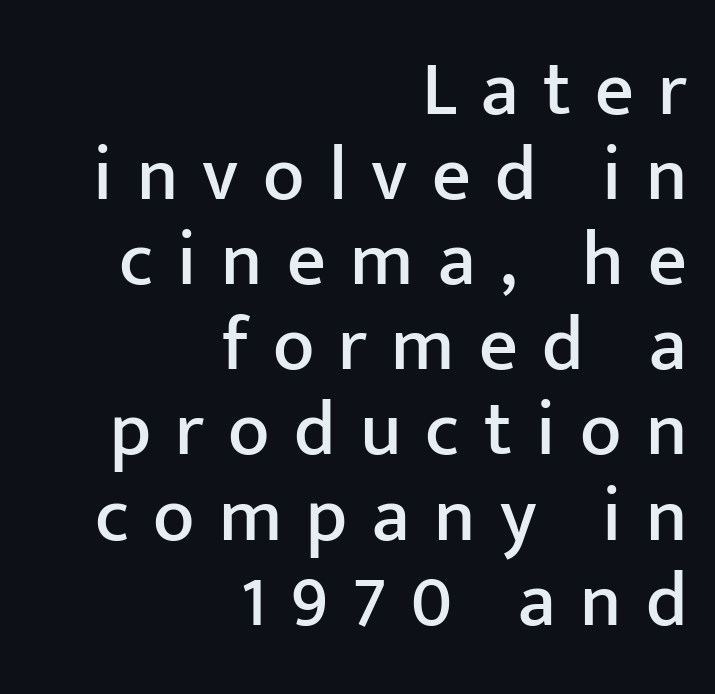
{"serif": "no", "italic": "no", "width": "normal", "stroke_contrast": "low", "x_height": "medium", "monospaced": "no", "underline": "no", "align": "right", "line_spacing": "tight", "line_spacing_ratio": 1.12, "letter_spacing": "wide", "letter_spacing_em": 0.32, "glyph_px": 76}
